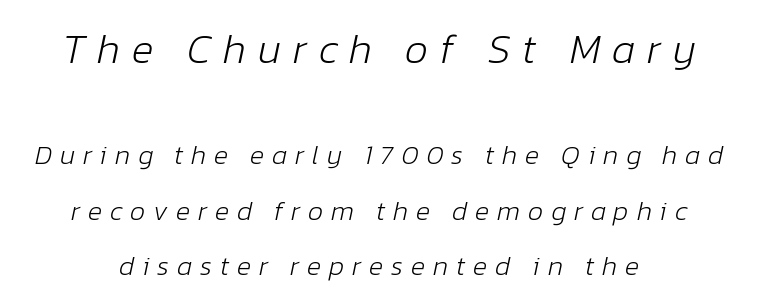
{"italic": "yes", "lean": "right", "slant_degrees": 12, "bold": "no", "weight": "light", "width": "normal", "stroke_contrast": "low", "x_height": "medium", "monospaced": "no", "underline": "no", "align": "center", "line_spacing": "loose", "line_spacing_ratio": 2.06, "letter_spacing": "wide", "letter_spacing_em": 0.29, "larger_block": "first", "size_ratio": 1.52, "glyph_px": 41}
